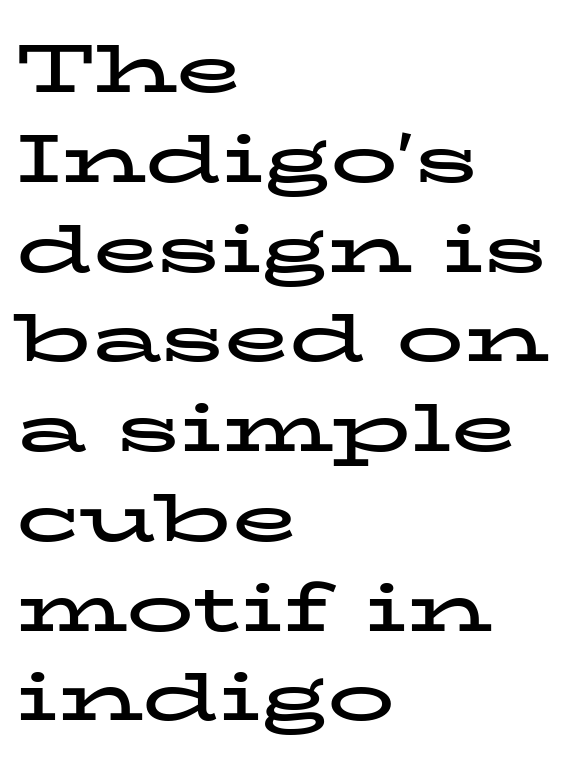
The image shows 67 px bold, wide serif type, upright; set left-aligned, normal line spacing (1.34x), normal letter spacing, not underlined; low stroke contrast and a medium x-height.
